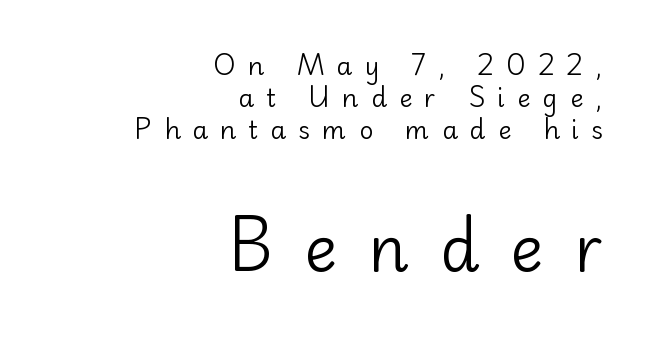
Q: Is the text bold? A: No.
Q: Is the text italic (slanted)? A: No, it is upright.
Q: Is the typeface a serif or a sans-serif typeface? A: Sans-serif.
Q: Is the text underlined? A: No.
Q: How is the paragraph aligned? A: Right-aligned.
Q: Is the spacing between letters normal or unusually wide? A: Unusually wide.
Q: Is the spacing between lines tight, normal or loose? A: Normal.
Q: Which block of text is set in a larger size, the first (top) or the second (bottom)? A: The second (bottom) one.
Q: Width (condensed, normal, or wide)? A: Normal.
Q: Stroke contrast? A: Low.
Q: x-height? A: Small.
Q: Monospaced? A: No.
